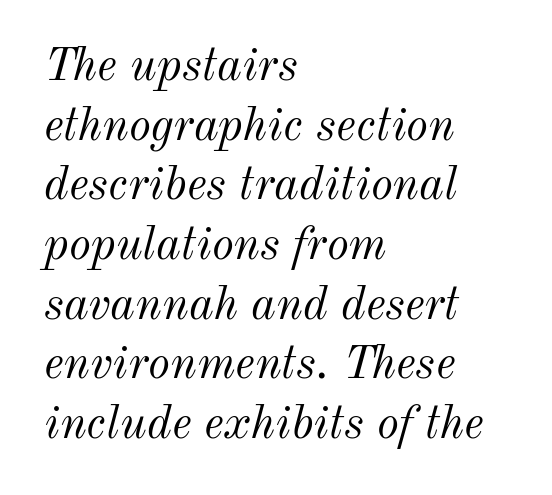
{"italic": "yes", "lean": "right", "slant_degrees": 12, "bold": "no", "weight": "light", "width": "normal", "stroke_contrast": "medium", "x_height": "small", "monospaced": "no", "underline": "no", "align": "left", "line_spacing": "normal", "line_spacing_ratio": 1.27, "letter_spacing": "normal", "letter_spacing_em": 0.0, "glyph_px": 47}
